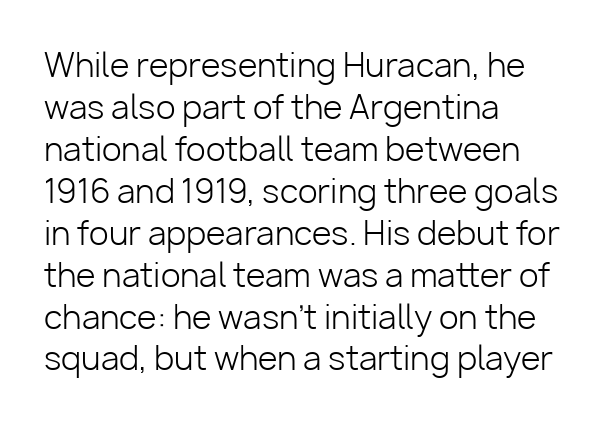
{"serif": "no", "italic": "no", "bold": "no", "weight": "light", "width": "normal", "stroke_contrast": "low", "x_height": "medium", "monospaced": "no", "underline": "no", "align": "left", "line_spacing": "normal", "line_spacing_ratio": 1.31, "letter_spacing": "normal", "letter_spacing_em": 0.0, "glyph_px": 32}
